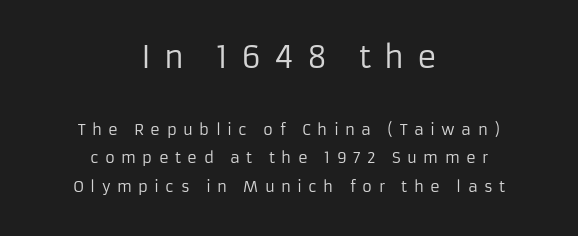
Q: Is the text bold? A: No.
Q: Is the text italic (slanted)? A: No, it is upright.
Q: Is the typeface a serif or a sans-serif typeface? A: Sans-serif.
Q: Is the text underlined? A: No.
Q: How is the paragraph aligned? A: Centered.
Q: Is the spacing between letters normal or unusually wide? A: Unusually wide.
Q: Is the spacing between lines tight, normal or loose? A: Loose.
Q: Which block of text is set in a larger size, the first (top) or the second (bottom)? A: The first (top) one.
Q: Width (condensed, normal, or wide)? A: Normal.
Q: Stroke contrast? A: Low.
Q: x-height? A: Medium.
Q: Monospaced? A: No.
